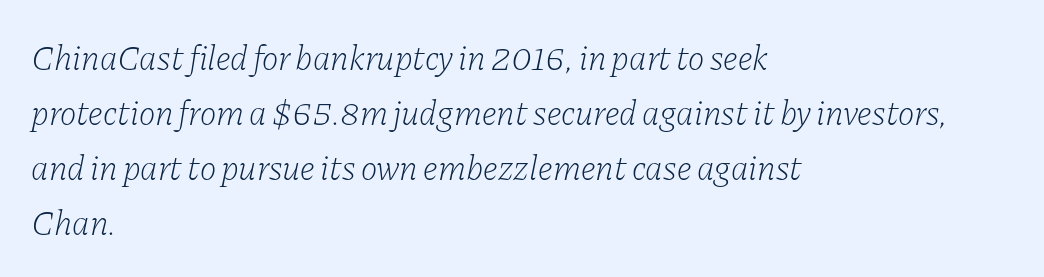
{"serif": "yes", "italic": "yes", "lean": "right", "slant_degrees": 11, "bold": "no", "weight": "light", "width": "normal", "stroke_contrast": "low", "x_height": "medium", "monospaced": "no", "underline": "no", "align": "left", "line_spacing": "normal", "line_spacing_ratio": 1.57, "letter_spacing": "normal", "letter_spacing_em": 0.0, "glyph_px": 35}
